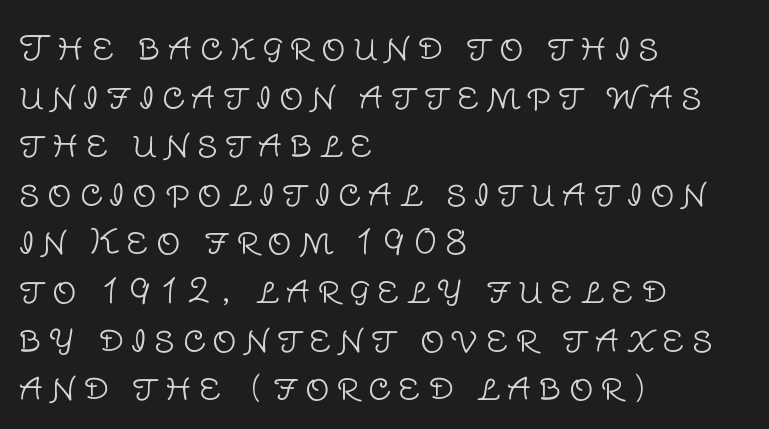
The face used here is a sans, in the tradition of grotesques and geometrics. Only glyphs here, with clear space below each row. Compared with a typical body face, this is equally light or lighter still. Vertically, the passage feels balanced, rows spaced as you'd expect. You could only call the tracking loose — the letters float apart.
